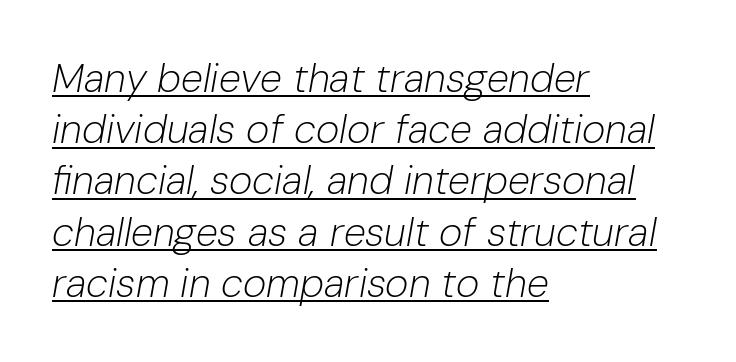
The typesetting does not lean heavy: it is not bold. The specimen includes a rule beneath the text block's lines. These lines stack with their left ends in a neat column. This rendering leaves character spacing at its baseline value.
